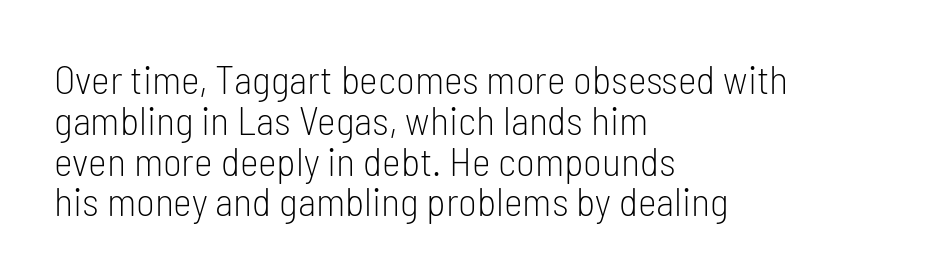
Q: Is the text bold? A: No.
Q: Is the text italic (slanted)? A: No, it is upright.
Q: Is the typeface a serif or a sans-serif typeface? A: Sans-serif.
Q: Is the text underlined? A: No.
Q: How is the paragraph aligned? A: Left-aligned.
Q: Is the spacing between letters normal or unusually wide? A: Normal.
Q: Is the spacing between lines tight, normal or loose? A: Tight.
Q: Width (condensed, normal, or wide)? A: Condensed.
Q: Stroke contrast? A: Low.
Q: x-height? A: Medium.
Q: Monospaced? A: No.
